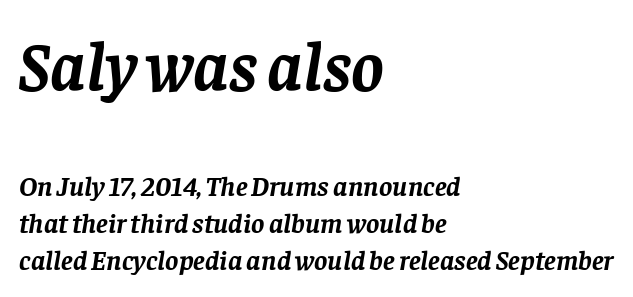
The image shows 69 px semibold serif type, italic (leaning right); set left-aligned, normal line spacing (1.33x), normal letter spacing, not underlined; the first (top) block is 2.46x larger; low stroke contrast and a large x-height.
